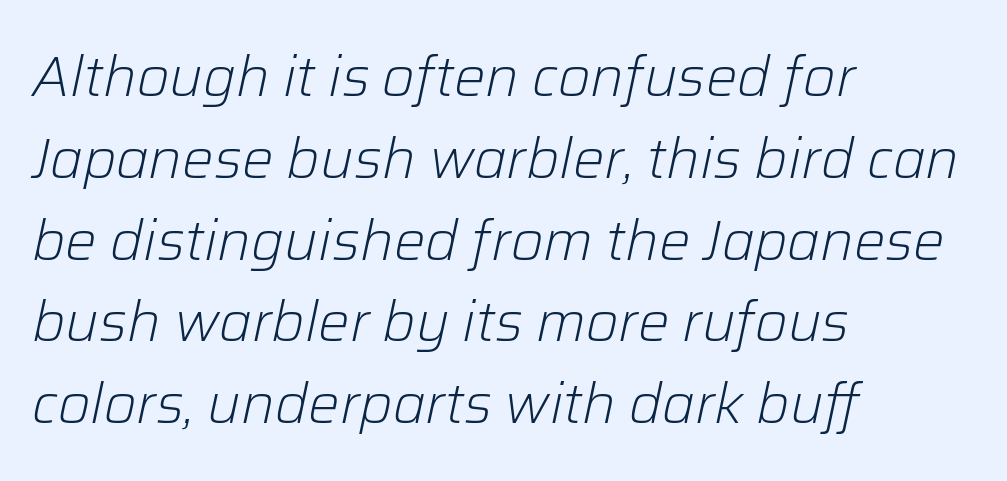
{"italic": "yes", "lean": "right", "slant_degrees": 12, "bold": "no", "weight": "light", "width": "normal", "stroke_contrast": "low", "x_height": "medium", "monospaced": "no", "underline": "no", "align": "left", "line_spacing": "normal", "line_spacing_ratio": 1.46, "letter_spacing": "normal", "letter_spacing_em": 0.0, "glyph_px": 56}
